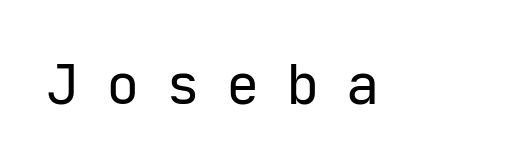
Tall strokes in this sample are plumb rather than angled. In terms of letterspacing, this is a distinctly airy, spread setting. This rendering features lettering with no underline. This rendering employs a face without finishing strokes, i.e., a sans-serif.
